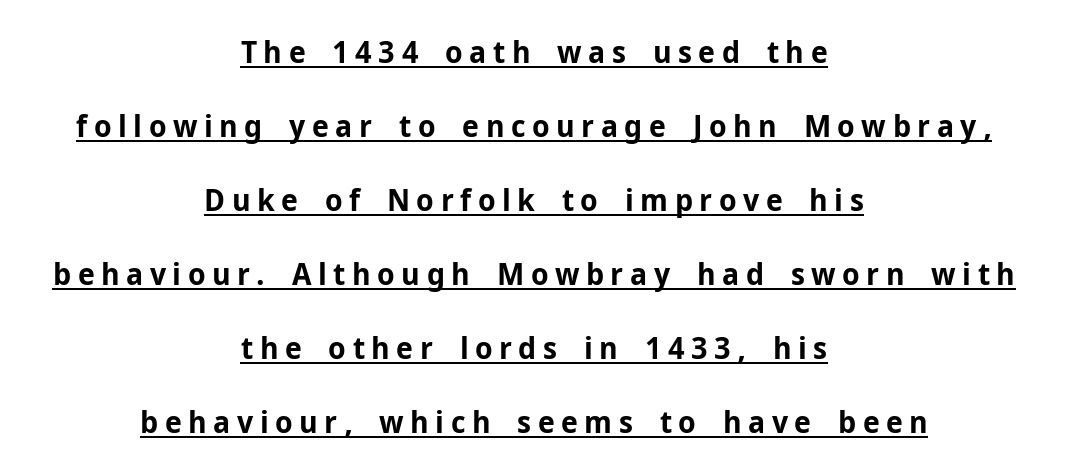
Q: Is the text bold? A: Yes.
Q: Is the text italic (slanted)? A: No, it is upright.
Q: Is the typeface a serif or a sans-serif typeface? A: Sans-serif.
Q: Is the text underlined? A: Yes.
Q: How is the paragraph aligned? A: Centered.
Q: Is the spacing between letters normal or unusually wide? A: Unusually wide.
Q: Is the spacing between lines tight, normal or loose? A: Loose.
Q: Width (condensed, normal, or wide)? A: Normal.
Q: Stroke contrast? A: Low.
Q: x-height? A: Medium.
Q: Monospaced? A: No.
